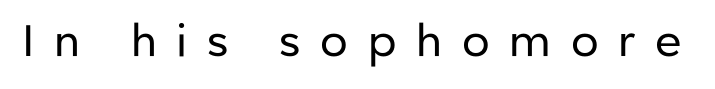
{"serif": "no", "italic": "no", "bold": "no", "weight": "regular", "width": "normal", "stroke_contrast": "low", "x_height": "medium", "monospaced": "no", "underline": "no", "letter_spacing": "wide", "letter_spacing_em": 0.45, "glyph_px": 44}
